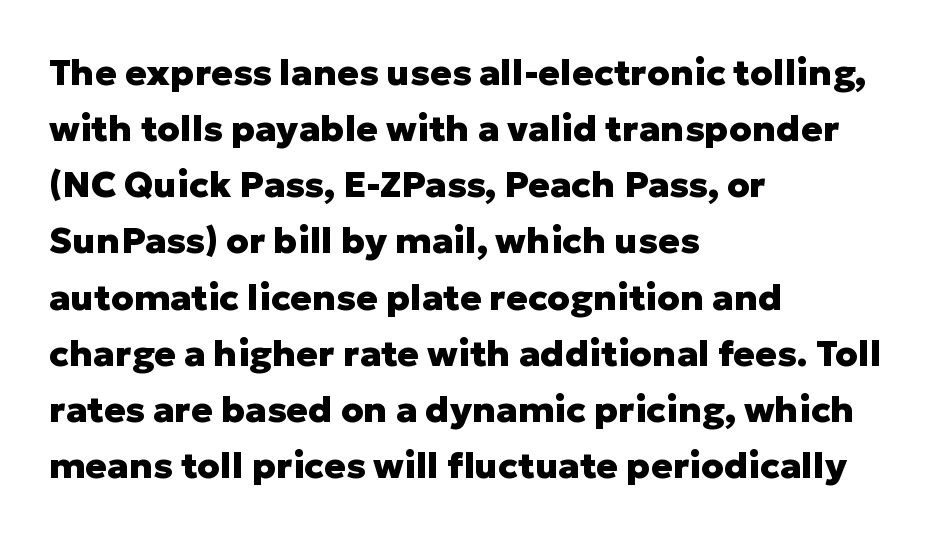
{"serif": "no", "italic": "no", "bold": "yes", "weight": "heavy", "width": "normal", "stroke_contrast": "low", "x_height": "medium", "monospaced": "no", "underline": "no", "align": "left", "line_spacing": "normal", "line_spacing_ratio": 1.56, "letter_spacing": "normal", "letter_spacing_em": 0.0, "glyph_px": 36}
